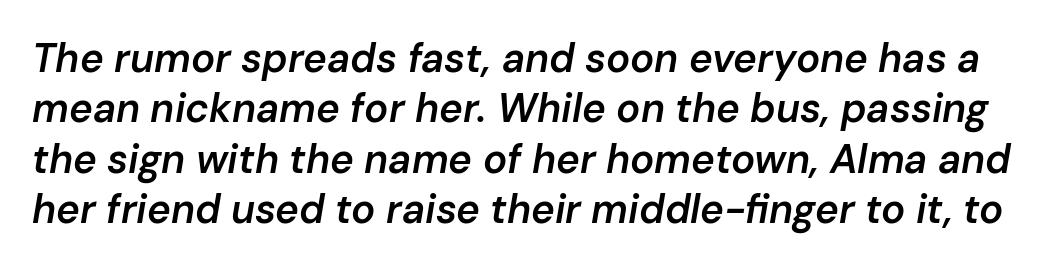
The designer left line spacing at the default. The passage shown is typed in a proportional face where columns would drift. The strip under each line holds only bare page. The face used here is rendered with its standard letterfit. I'd describe the lettering as semibold — firm but not a full bold. The passage shown leans; its letterforms are oblique.
